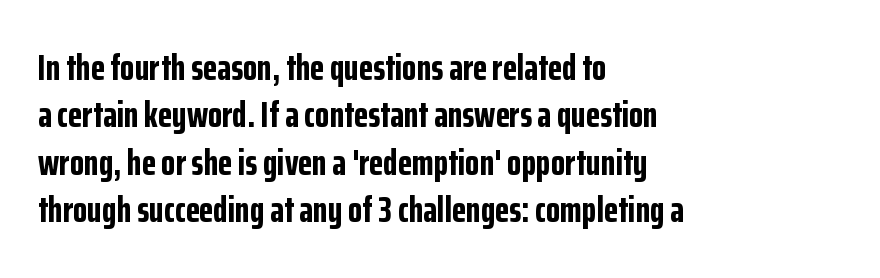
{"serif": "no", "italic": "no", "bold": "yes", "weight": "bold", "width": "condensed", "stroke_contrast": "low", "x_height": "medium", "monospaced": "no", "underline": "no", "align": "left", "line_spacing": "normal", "line_spacing_ratio": 1.28, "letter_spacing": "normal", "letter_spacing_em": 0.0, "glyph_px": 37}
